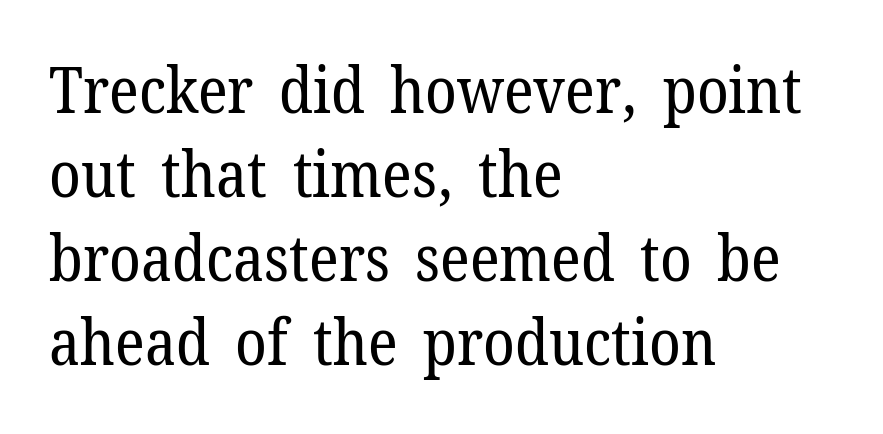
{"serif": "yes", "italic": "no", "bold": "no", "weight": "regular", "width": "normal", "stroke_contrast": "low", "x_height": "medium", "monospaced": "no", "underline": "no", "align": "left", "line_spacing": "normal", "line_spacing_ratio": 1.31, "letter_spacing": "normal", "letter_spacing_em": 0.0, "glyph_px": 64}
